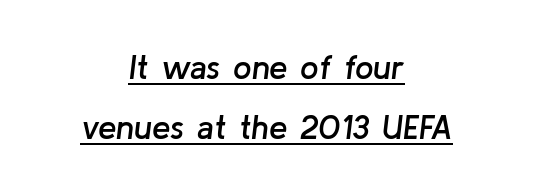
Each letter keeps its own natural width here, so spacing adapts to shape. Horizontally, the lines are justified to the midpoint only. Has an underline been added? It has. The rendering uses a semibold face; strokes are thickened but not to full bold.
